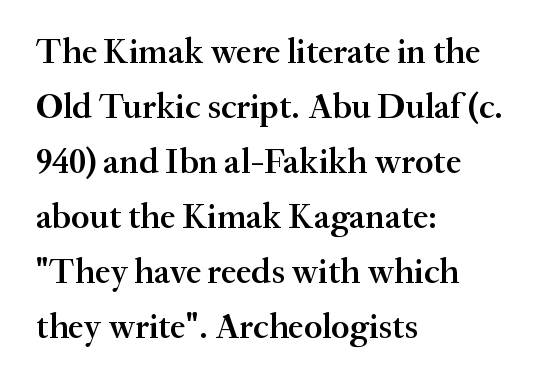
{"serif": "yes", "italic": "no", "bold": "semi", "weight": "semibold", "width": "normal", "stroke_contrast": "medium", "x_height": "small", "monospaced": "no", "underline": "no", "align": "left", "line_spacing": "normal", "line_spacing_ratio": 1.57, "letter_spacing": "normal", "letter_spacing_em": 0.0, "glyph_px": 35}
